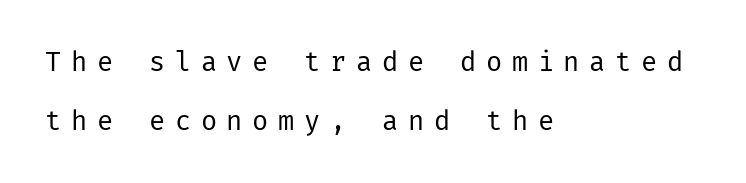
Q: Is the text bold? A: No.
Q: Is the text italic (slanted)? A: No, it is upright.
Q: Is the text underlined? A: No.
Q: How is the paragraph aligned? A: Left-aligned.
Q: Is the spacing between letters normal or unusually wide? A: Unusually wide.
Q: Is the spacing between lines tight, normal or loose? A: Loose.
